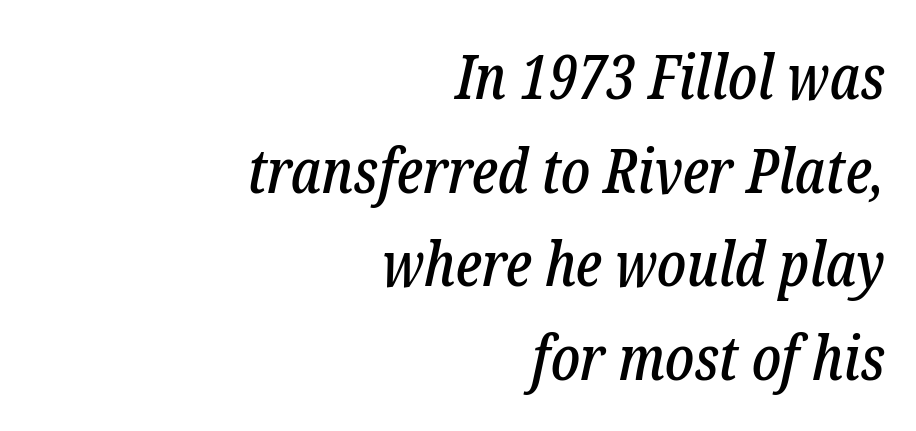
Observe the ordinary spacing: letters are neighbours, not strangers. If you drew a line through each stem, it would be angled. Baseline-to-baseline distance is the conventional proportion of letter height. The ragged edge is on the left, which tells us the setting is flush right. The zone under the glyphs is completely vacant.
